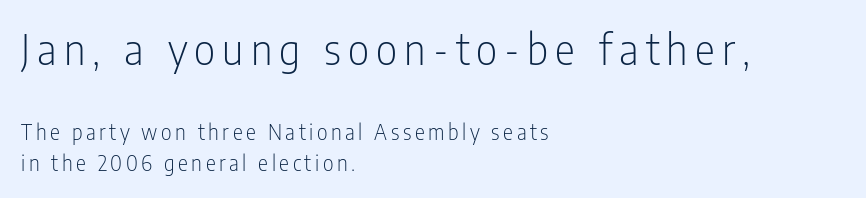
Does the lettering tilt? It doesn't — this is upright. A quiet, ordinary-to-light weight characterises the typeface. A typesetter would call this leading conventional body-copy spacing. No word sits above an underline.
